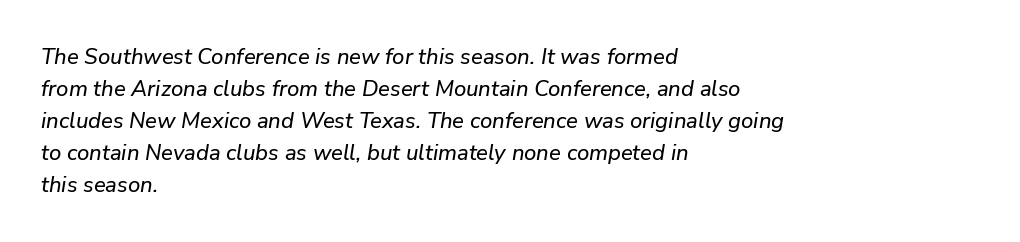
Teacher's note: observe the even left margin — that is flush-left alignment. Plain, unruled lines of type. Vertically, the passage feels balanced, rows spaced as you'd expect. Words appear dense and cohesive because spacing is normal. Emphasis-style slanted type is in use.
